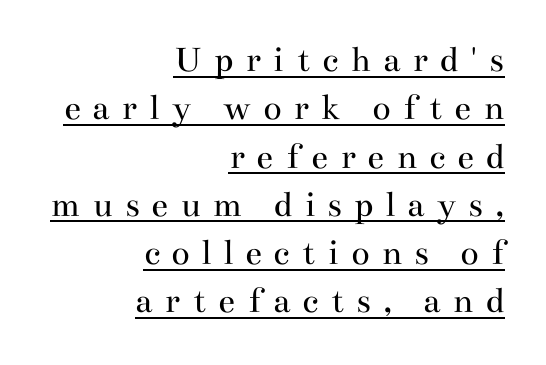
The image shows 38 px regular-weight, wide serif type, upright; set right-aligned, normal line spacing (1.27x), unusually wide letter spacing (+0.31 em), underlined; medium stroke contrast and a small x-height.
